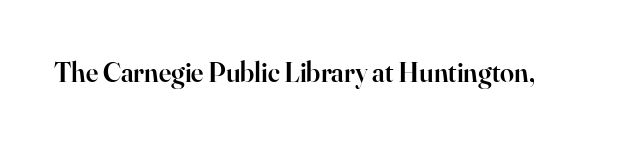
{"serif": "yes", "italic": "no", "bold": "semi", "weight": "semibold", "width": "normal", "stroke_contrast": "high", "x_height": "small", "monospaced": "no", "underline": "no", "letter_spacing": "normal", "letter_spacing_em": 0.0, "glyph_px": 28}
